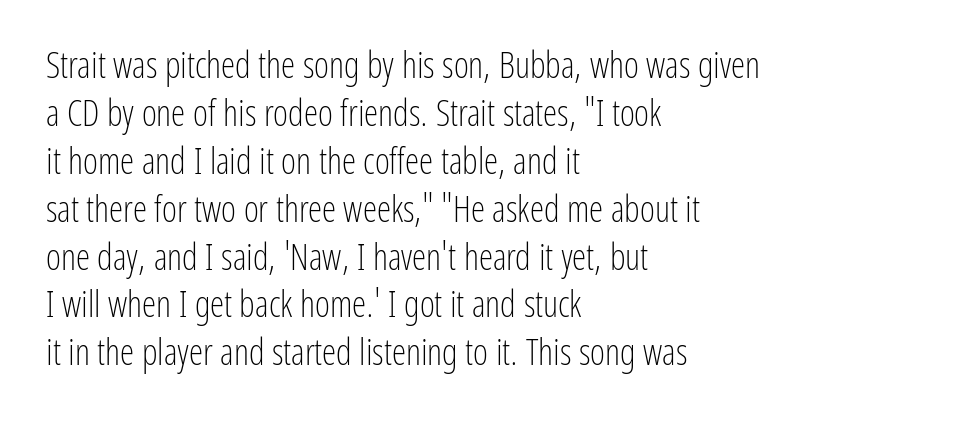
The image shows 36 px light, condensed sans-serif type, upright; set left-aligned, normal line spacing (1.33x), normal letter spacing, not underlined; low stroke contrast and a medium x-height.
